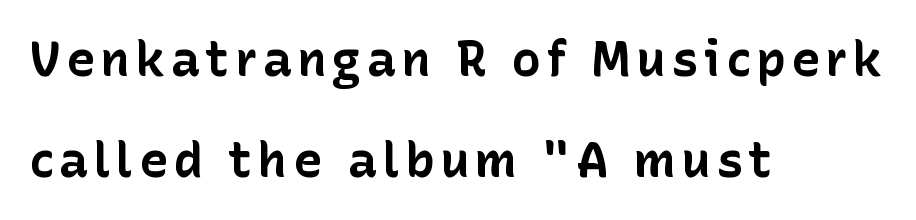
{"serif": "no", "italic": "no", "bold": "yes", "weight": "bold", "width": "normal", "stroke_contrast": "low", "x_height": "medium", "monospaced": "no", "underline": "no", "align": "left", "line_spacing": "loose", "line_spacing_ratio": 2.07, "glyph_px": 49}
